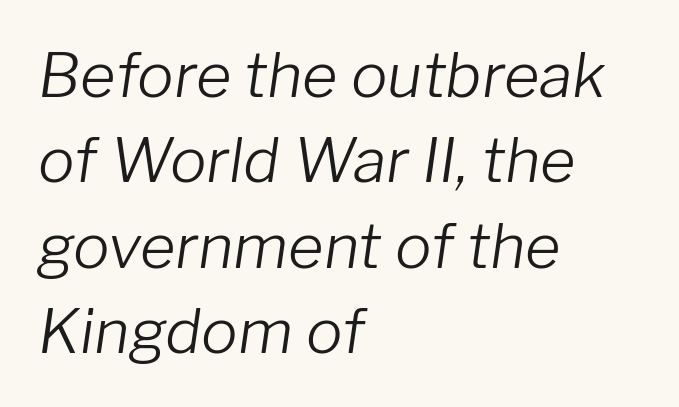
The image shows 61 px light type, italic (leaning right); set left-aligned, normal line spacing (1.4x), normal letter spacing, not underlined; low stroke contrast and a medium x-height.
